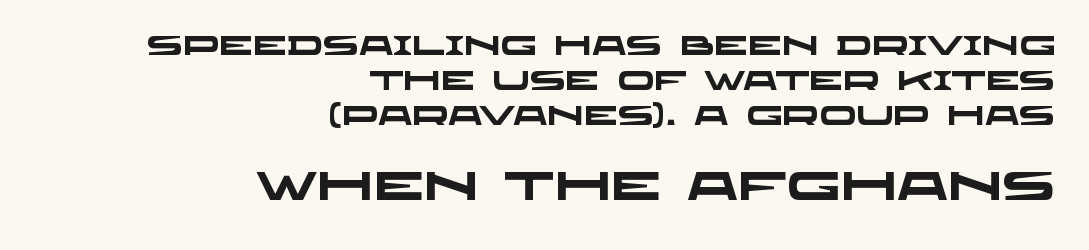
Q: Is the text bold? A: Yes.
Q: Is the typeface a serif or a sans-serif typeface? A: Sans-serif.
Q: Is the text underlined? A: No.
Q: How is the paragraph aligned? A: Right-aligned.
Q: Is the spacing between letters normal or unusually wide? A: Normal.
Q: Is the spacing between lines tight, normal or loose? A: Normal.
Q: Which block of text is set in a larger size, the first (top) or the second (bottom)? A: The second (bottom) one.
Q: Width (condensed, normal, or wide)? A: Wide.
Q: Stroke contrast? A: Low.
Q: x-height? A: Large.
Q: Monospaced? A: No.
